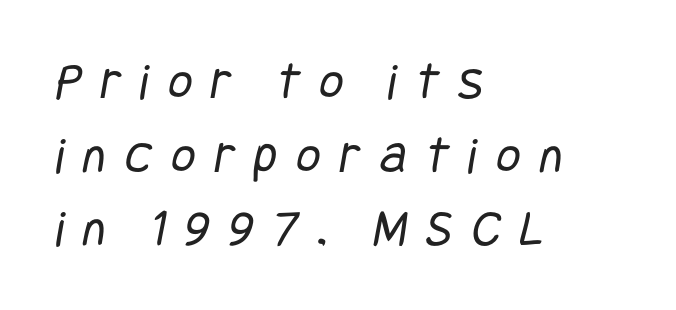
Q: Is the text bold? A: No.
Q: Is the typeface a serif or a sans-serif typeface? A: Sans-serif.
Q: Is the text underlined? A: No.
Q: How is the paragraph aligned? A: Left-aligned.
Q: Is the spacing between letters normal or unusually wide? A: Unusually wide.
Q: Is the spacing between lines tight, normal or loose? A: Normal.
Q: Width (condensed, normal, or wide)? A: Condensed.
Q: Stroke contrast? A: Low.
Q: x-height? A: Large.
